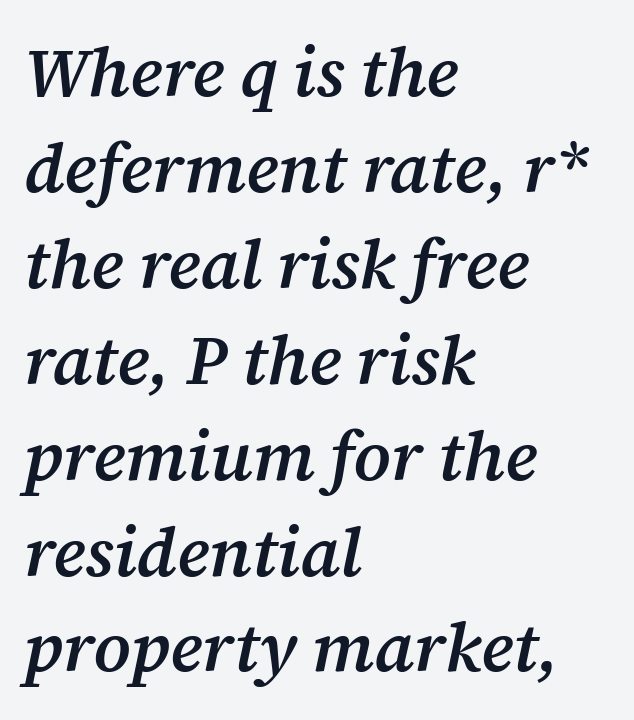
{"serif": "yes", "italic": "yes", "lean": "right", "slant_degrees": 12, "bold": "semi", "weight": "semibold", "width": "normal", "stroke_contrast": "medium", "x_height": "medium", "monospaced": "no", "underline": "no", "align": "left", "line_spacing": "normal", "line_spacing_ratio": 1.39, "letter_spacing": "normal", "letter_spacing_em": 0.0, "glyph_px": 69}
